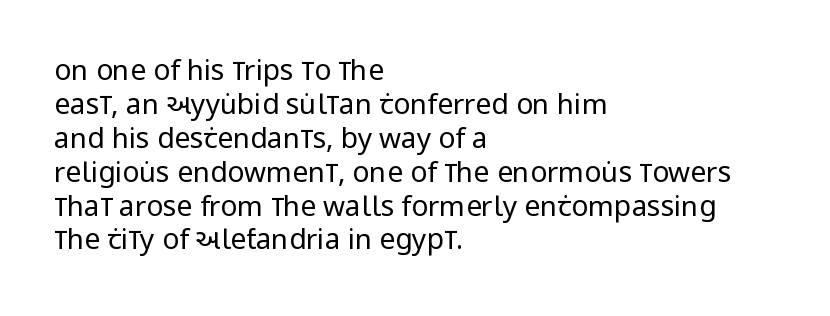
Q: Is the text bold? A: No.
Q: Is the text italic (slanted)? A: No, it is upright.
Q: Is the typeface a serif or a sans-serif typeface? A: Sans-serif.
Q: Is the text underlined? A: No.
Q: How is the paragraph aligned? A: Left-aligned.
Q: Is the spacing between letters normal or unusually wide? A: Normal.
Q: Width (condensed, normal, or wide)? A: Condensed.
Q: Stroke contrast? A: Low.
Q: x-height? A: Large.
Q: Monospaced? A: No.
